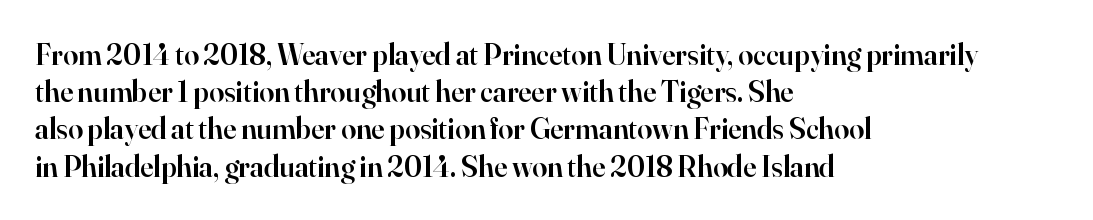
The image shows 30 px semibold serif type, upright; set left-aligned, line spacing 1.24x, normal letter spacing, not underlined; high stroke contrast and a small x-height.
